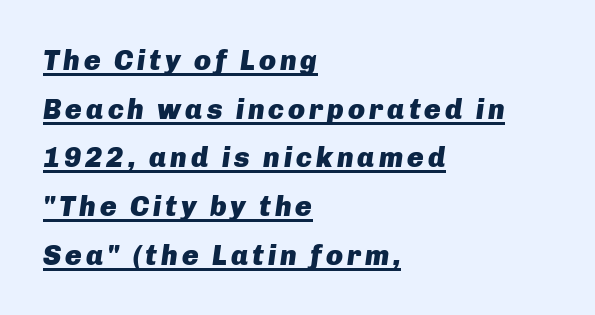
The image shows 28 px heavy type, italic (leaning right); set left-aligned, line spacing 1.74x, underlined; low stroke contrast and a medium x-height.
